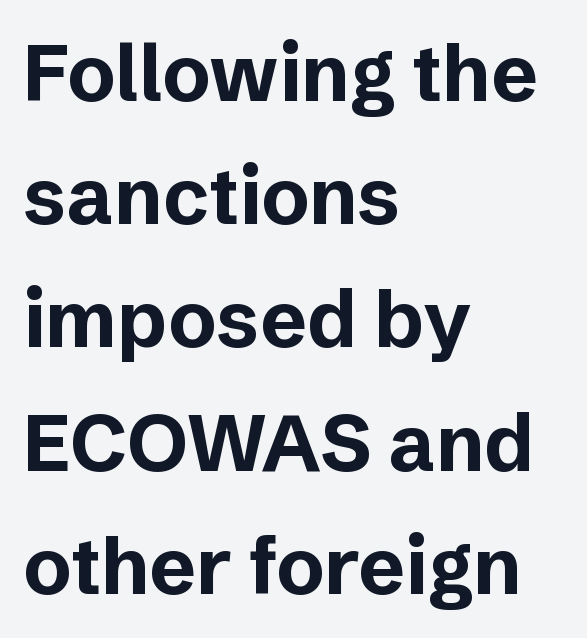
Q: Is the text bold? A: Yes.
Q: Is the text italic (slanted)? A: No, it is upright.
Q: Is the typeface a serif or a sans-serif typeface? A: Sans-serif.
Q: Is the text underlined? A: No.
Q: How is the paragraph aligned? A: Left-aligned.
Q: Is the spacing between letters normal or unusually wide? A: Normal.
Q: Is the spacing between lines tight, normal or loose? A: Normal.
Q: Width (condensed, normal, or wide)? A: Normal.
Q: Stroke contrast? A: Low.
Q: x-height? A: Medium.
Q: Monospaced? A: No.
